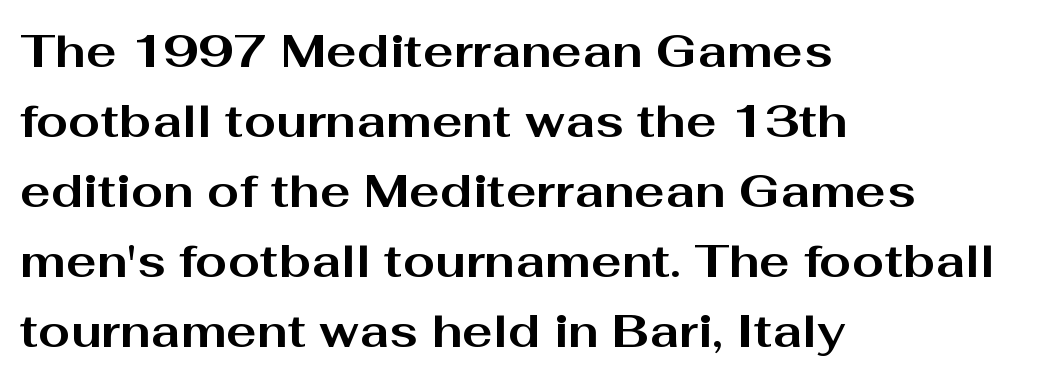
The image shows 46 px bold, wide sans-serif type, upright; set left-aligned, normal line spacing (1.52x), normal letter spacing, not underlined; medium stroke contrast and a medium x-height.
